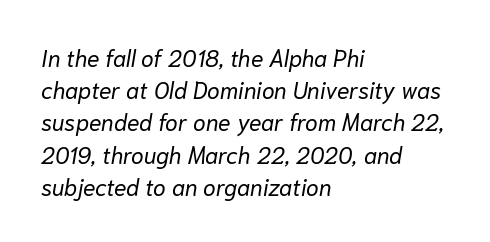
The image shows 23 px text type, italic (leaning right); set left-aligned, normal line spacing (1.4x), normal letter spacing, not underlined.
